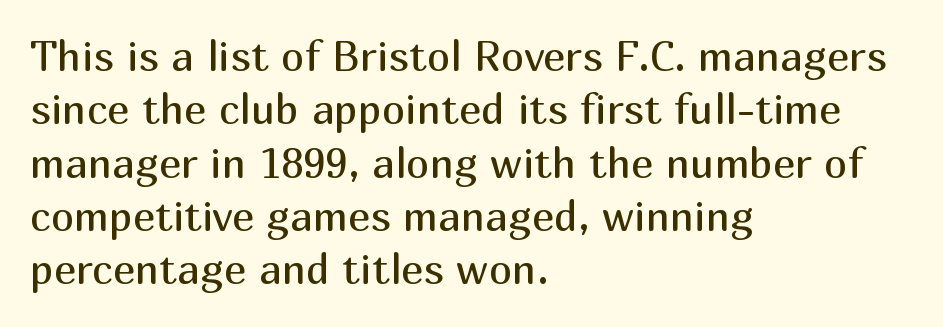
The image shows 42 px regular-weight sans-serif type, upright; set left-aligned, normal line spacing (1.27x), normal letter spacing, not underlined; medium stroke contrast and a medium x-height.
